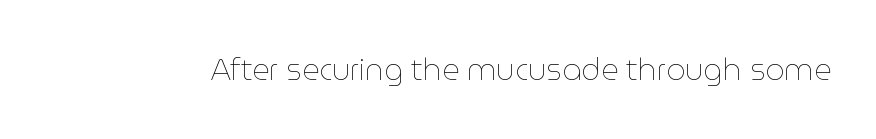
{"italic": "no", "bold": "no", "weight": "thin", "width": "normal", "stroke_contrast": "low", "x_height": "medium", "monospaced": "no", "underline": "no", "letter_spacing": "normal", "letter_spacing_em": 0.0, "glyph_px": 30}
